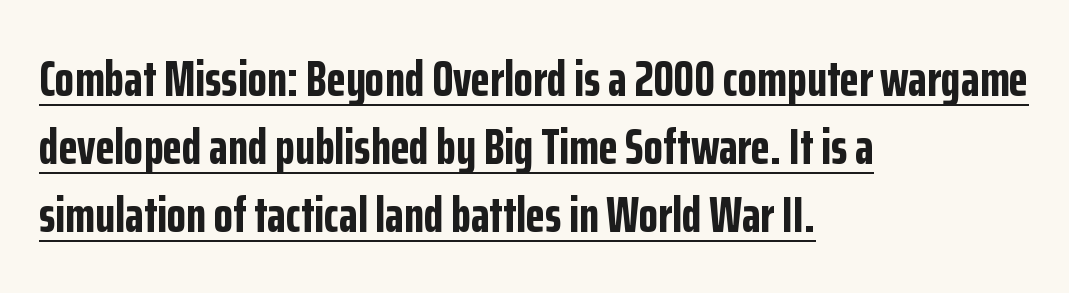
Honestly, the underline is the first thing you notice here. The specimen reads as upright at a glance. The line texture is even and compact thanks to regular tracking. Spacing verdict: proportional, widths tailored to each character.
